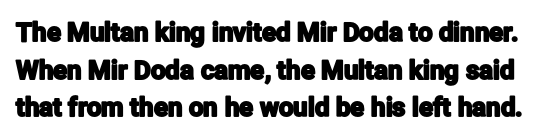
Q: Is the text italic (slanted)? A: No, it is upright.
Q: Is the text underlined? A: No.
Q: Is the spacing between letters normal or unusually wide? A: Normal.
Q: Is the spacing between lines tight, normal or loose? A: Normal.
